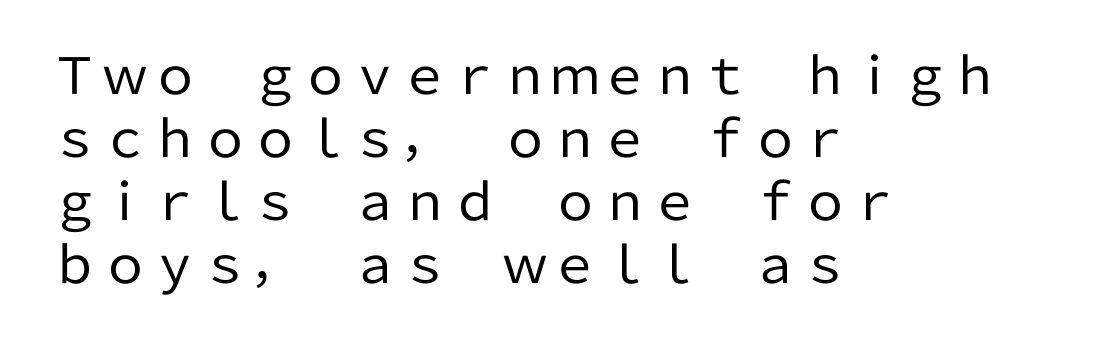
Summary of weight: not heavy and not bold. The letters carry no serifs — their stems end cleanly without finishing strokes. The rendering uses a moderate line-height, typical for paragraphs. Reading down the block, your eye returns to a fixed left position each line. The zone under the glyphs is completely vacant.
